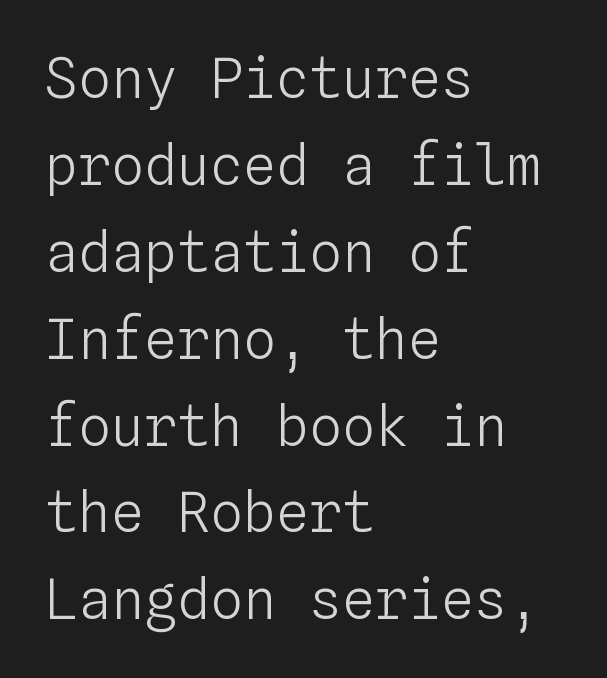
Q: Is the text bold? A: No.
Q: Is the text italic (slanted)? A: No, it is upright.
Q: Is the text underlined? A: No.
Q: How is the paragraph aligned? A: Left-aligned.
Q: Is the spacing between letters normal or unusually wide? A: Normal.
Q: Is the spacing between lines tight, normal or loose? A: Normal.
Q: Width (condensed, normal, or wide)? A: Normal.
Q: Stroke contrast? A: Low.
Q: x-height? A: Medium.
Q: Monospaced? A: Yes.
